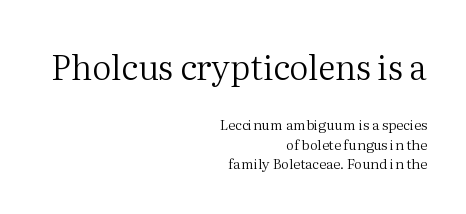
Compared with typical paragraphs, the rows here are spaced about the same. Note the varied advance widths — an 'i' is clearly narrower than an 'm'. The area under the type is left untouched. Serif or sans? Serif — the stroke terminals have little feet. Upright lettering throughout.
